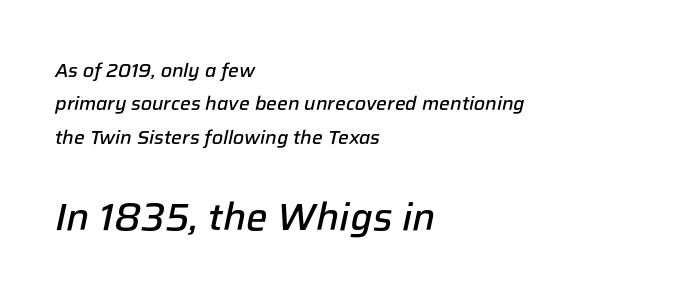
The glyphs look as if they've been sheared to an angle. Bigger letters appear in the bottom chunk; the top chunk is reduced. The gaps between neighbouring characters are ordinary and unremarkable. Letters rest on an invisible, unmarked baseline. Typesetter's note: demi weight, one step under bold. Is this a fixed-width face? No — the glyphs have proportional, varying widths.
